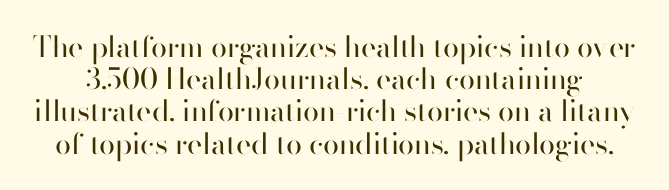
The image shows 29 px regular-weight sans-serif type, upright; set tight line spacing (1.11x), normal letter spacing, not underlined; high stroke contrast and a small x-height.
